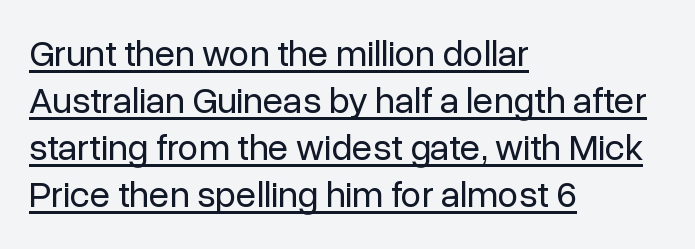
The face used here is rendered with its standard letterfit. Looks like regular typesetting: each glyph gets only the width it needs. Do the letters lean? They stand straight. Typeset ragged right — the left edge is the straight one.
